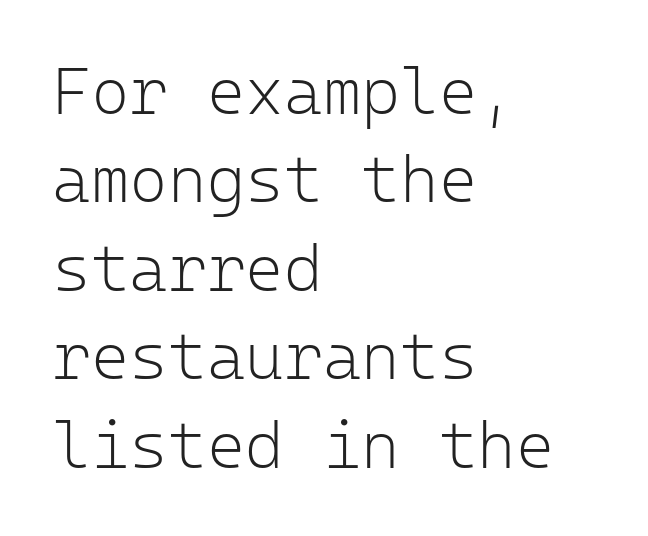
Q: Is the text bold? A: No.
Q: Is the text italic (slanted)? A: No, it is upright.
Q: Is the typeface a serif or a sans-serif typeface? A: Sans-serif.
Q: Is the text underlined? A: No.
Q: How is the paragraph aligned? A: Left-aligned.
Q: Is the spacing between letters normal or unusually wide? A: Normal.
Q: Is the spacing between lines tight, normal or loose? A: Normal.
Q: Width (condensed, normal, or wide)? A: Normal.
Q: Stroke contrast? A: Low.
Q: x-height? A: Medium.
Q: Monospaced? A: Yes.
